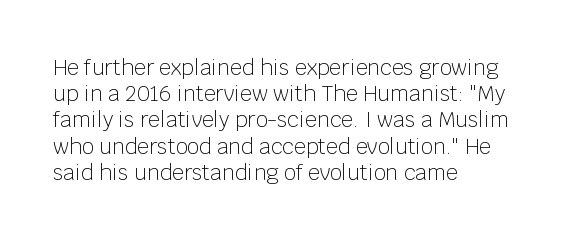
Does extra space separate the letters? No, they use regular spacing. Layout note: lines flush left. The area under the type is left untouched. This reads as an unemphasized weight, regular at the heaviest. This is roman type, the default non-slanted kind. Vertical spacing — default.
